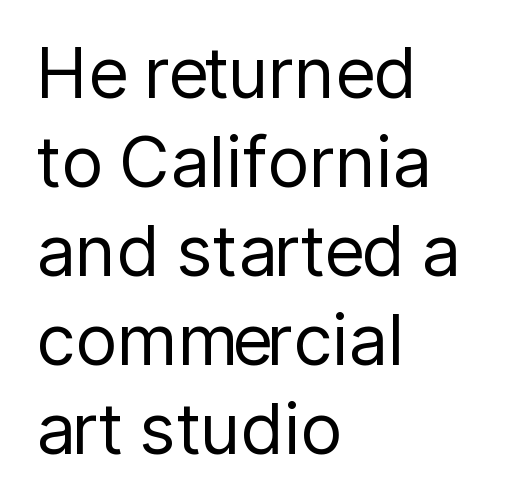
The image shows 70 px regular-weight sans-serif type, upright; set left-aligned, normal line spacing (1.27x), normal letter spacing, not underlined; low stroke contrast and a medium x-height.
